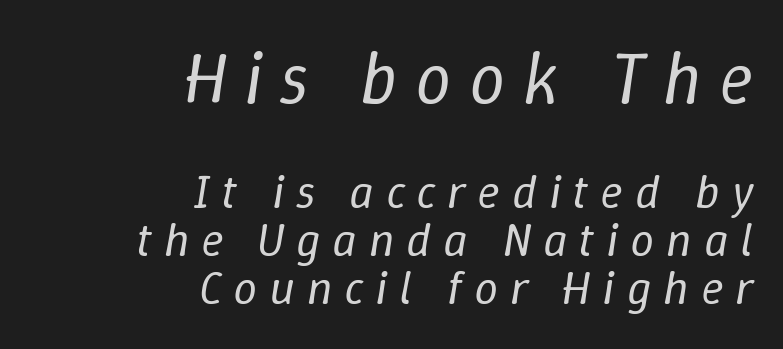
These glyphs show unthickened strokes, regular width or finer. Horizontal bands of white between lines are thin slivers. There's an unmistakable incline to the writing here. This sample has the flowing, uneven cadence of proportional lettering. Here the glyphs are tracked loosely, breaking word shapes into spaced letters.
